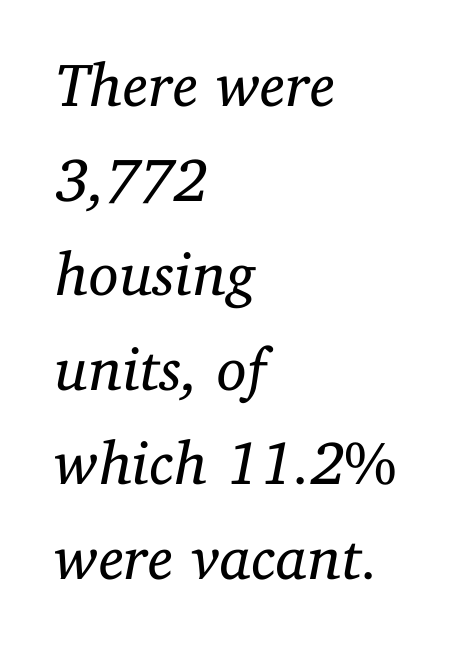
The image shows 61 px regular-weight serif type, italic (leaning right); set left-aligned, normal line spacing (1.55x), normal letter spacing, not underlined; low stroke contrast and a medium x-height.
